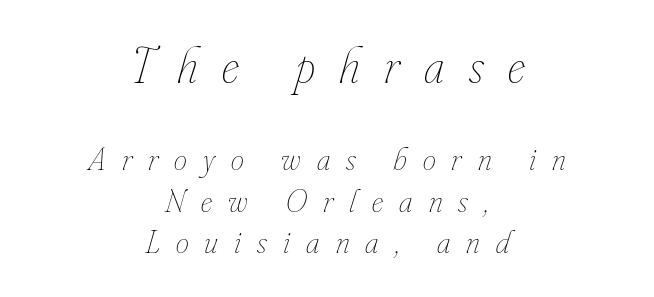
Q: Is the text bold? A: No.
Q: Is the text italic (slanted)? A: Yes, it leans right by about 16 degrees.
Q: Is the text underlined? A: No.
Q: How is the paragraph aligned? A: Centered.
Q: Is the spacing between letters normal or unusually wide? A: Unusually wide.
Q: Is the spacing between lines tight, normal or loose? A: Normal.
Q: Which block of text is set in a larger size, the first (top) or the second (bottom)? A: The first (top) one.
Q: Width (condensed, normal, or wide)? A: Condensed.
Q: Stroke contrast? A: Low.
Q: x-height? A: Small.
Q: Monospaced? A: No.
